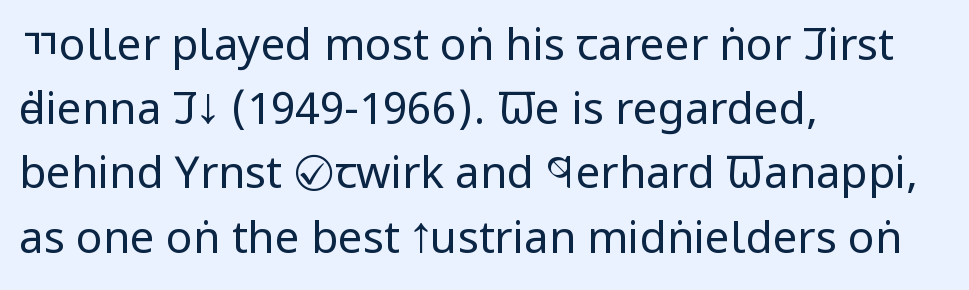
The letterforms sit at book weight or below. Proportional: the letters do not fall into vertical columns. Posture: straight, roman, zero tilt. A typesetter would label this face a sans. Bare-footed words on every line. Every row of glyphs begins at an identical x-position on the left.
